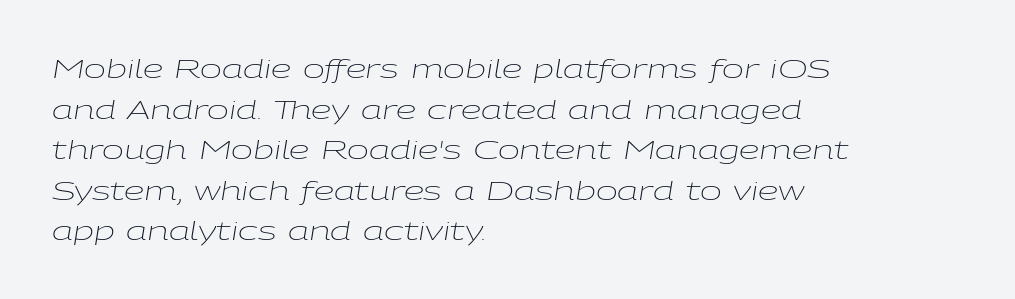
Tracking value appears to be zero — textbook default spacing. Does the copy run flush right? No — it runs flush left. Stems here are at most as thick as an everyday book face. Rendered with sloped, italic letterforms.
